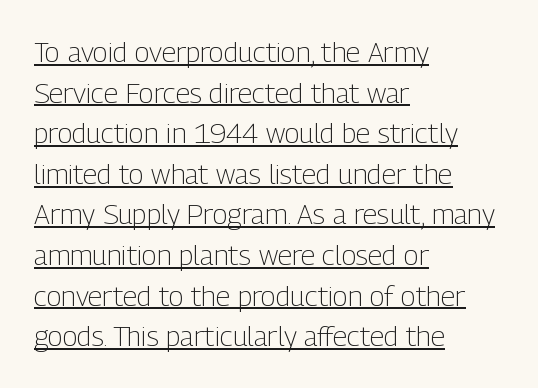
{"serif": "no", "italic": "no", "bold": "no", "weight": "light", "width": "condensed", "stroke_contrast": "low", "x_height": "medium", "monospaced": "no", "underline": "yes", "align": "left", "line_spacing": "normal", "line_spacing_ratio": 1.45, "letter_spacing": "normal", "letter_spacing_em": 0.0, "glyph_px": 28}
